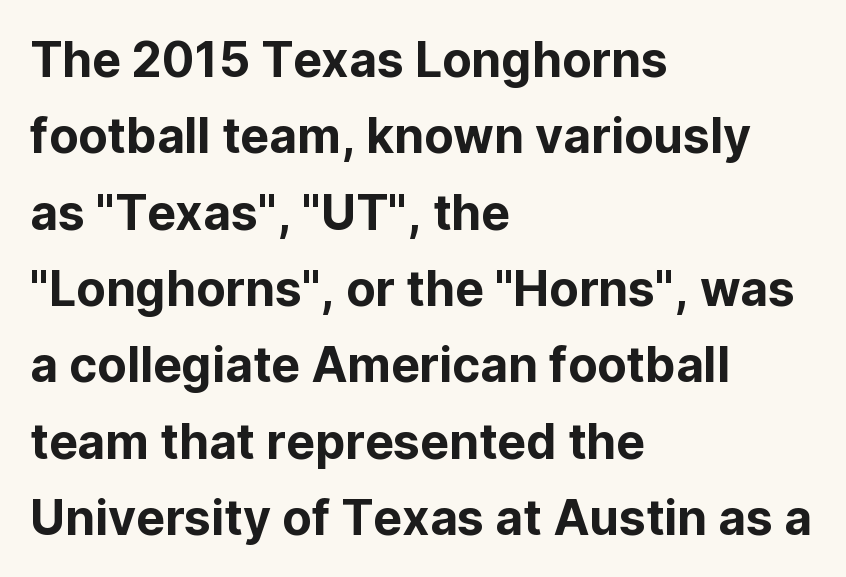
{"serif": "no", "italic": "no", "width": "normal", "stroke_contrast": "low", "x_height": "medium", "monospaced": "no", "underline": "no", "align": "left", "line_spacing": "normal", "line_spacing_ratio": 1.59, "letter_spacing": "normal", "letter_spacing_em": 0.0, "glyph_px": 48}
